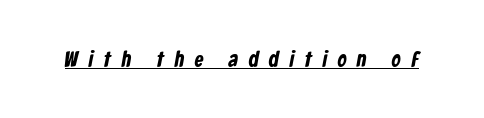
{"bold": "yes", "underline": "yes", "letter_spacing": "wide", "letter_spacing_em": 0.49, "glyph_px": 22}
